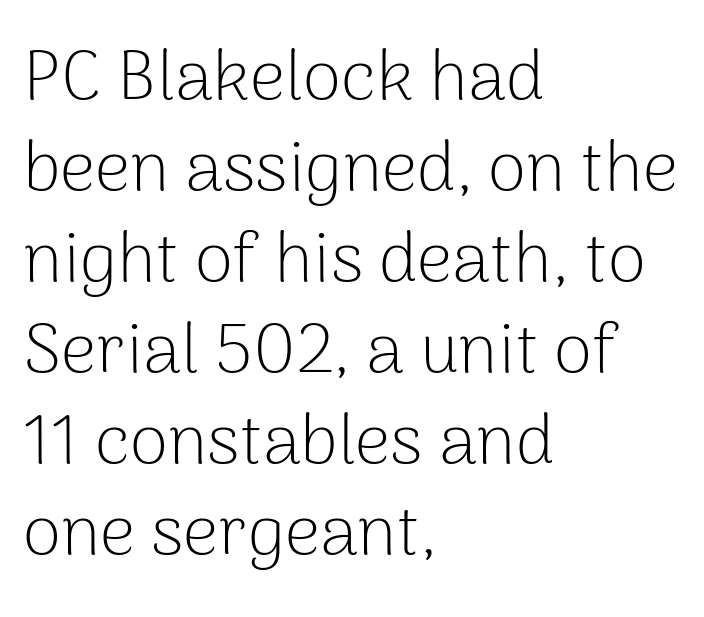
The image shows 70 px light sans-serif type, upright; set left-aligned, normal line spacing (1.3x), normal letter spacing, not underlined; low stroke contrast and a medium x-height.
